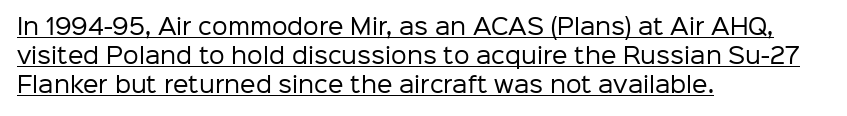
{"italic": "no", "bold": "no", "underline": "yes", "align": "left", "line_spacing": "normal", "line_spacing_ratio": 1.32, "letter_spacing": "normal", "letter_spacing_em": 0.0, "glyph_px": 22}
